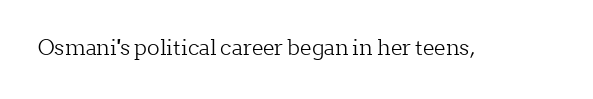
Q: Is the text bold? A: No.
Q: Is the text italic (slanted)? A: No, it is upright.
Q: Is the text underlined? A: No.
Q: Is the spacing between letters normal or unusually wide? A: Normal.
